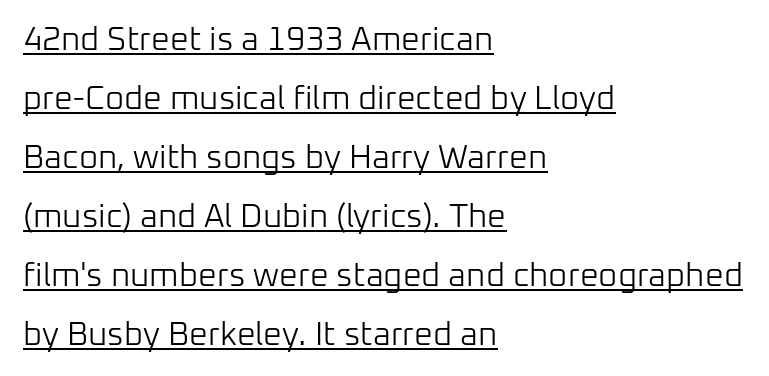
Q: Is the text bold? A: No.
Q: Is the text italic (slanted)? A: No, it is upright.
Q: Is the typeface a serif or a sans-serif typeface? A: Sans-serif.
Q: Is the text underlined? A: Yes.
Q: How is the paragraph aligned? A: Left-aligned.
Q: Is the spacing between letters normal or unusually wide? A: Normal.
Q: Width (condensed, normal, or wide)? A: Normal.
Q: Stroke contrast? A: Low.
Q: x-height? A: Medium.
Q: Monospaced? A: No.
